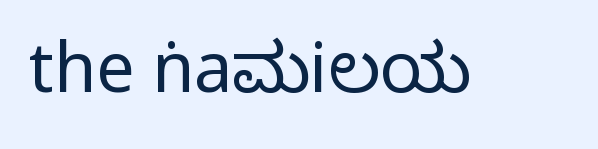
Q: Is the text bold? A: No.
Q: Is the text italic (slanted)? A: No, it is upright.
Q: Is the typeface a serif or a sans-serif typeface? A: Sans-serif.
Q: Is the text underlined? A: No.
Q: Is the spacing between letters normal or unusually wide? A: Normal.
Q: Width (condensed, normal, or wide)? A: Condensed.
Q: Stroke contrast? A: Low.
Q: x-height? A: Large.
Q: Monospaced? A: No.
